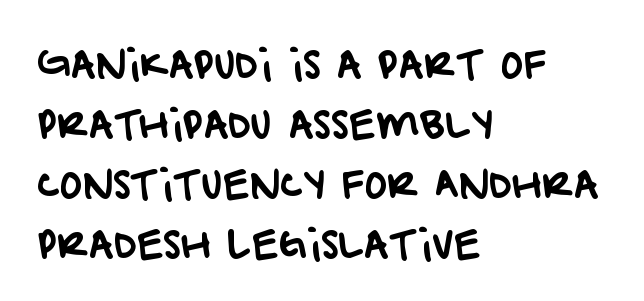
The image shows 38 px sans-serif type; set left-aligned, normal line spacing (1.58x), normal letter spacing, not underlined; low stroke contrast and a large x-height.
